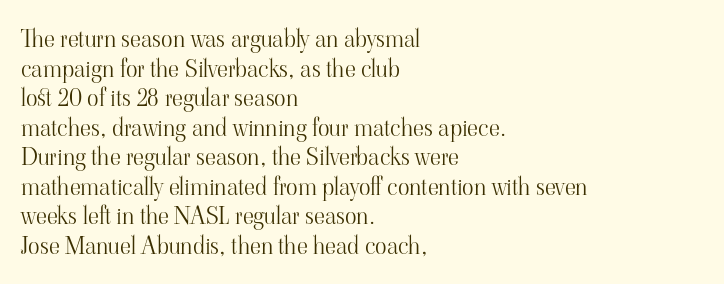
{"italic": "no", "bold": "no", "underline": "no", "align": "left", "line_spacing_ratio": 1.23, "letter_spacing": "normal", "letter_spacing_em": 0.0, "glyph_px": 24}
